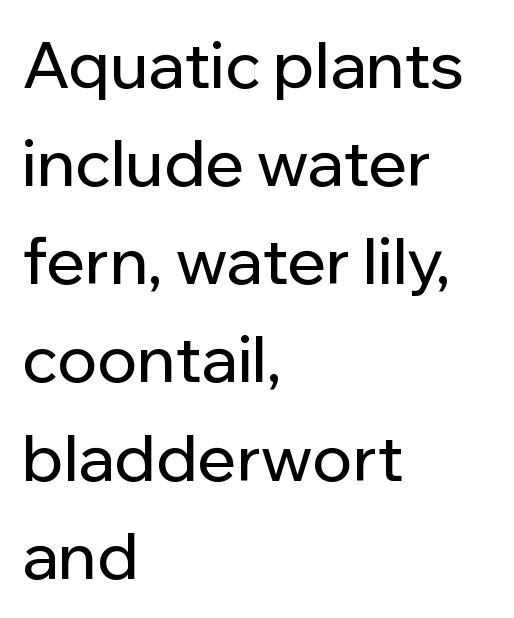
The image shows 65 px sans-serif type, upright; set left-aligned, normal line spacing (1.51x), normal letter spacing, not underlined; low stroke contrast and a medium x-height.
